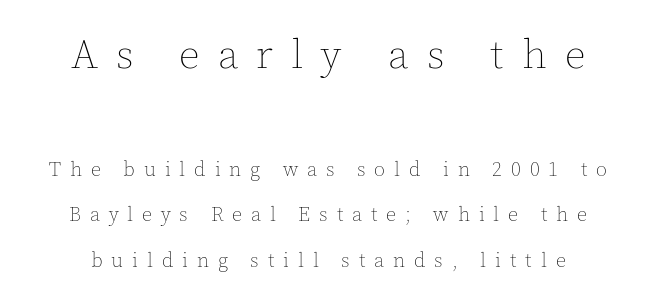
The foot of each line stays bare and open. Bold? No — there's no thickening of the strokes. A roman cut, with each character standing at attention. Tracking here is generous; glyphs stand well apart from one another. Vertical spacing — loose.
